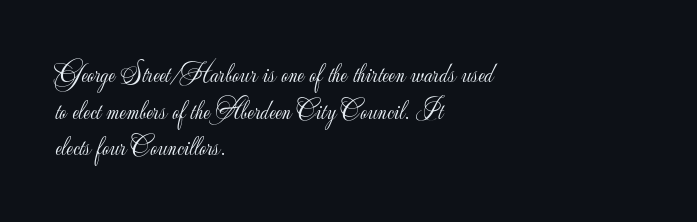
Q: Is the text bold? A: No.
Q: Is the text italic (slanted)? A: Yes.
Q: Is the text underlined? A: No.
Q: How is the paragraph aligned? A: Left-aligned.
Q: Is the spacing between letters normal or unusually wide? A: Normal.
Q: Is the spacing between lines tight, normal or loose? A: Normal.
